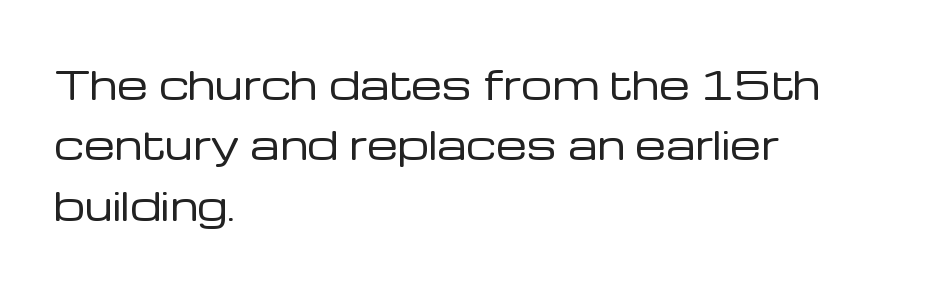
The image shows 39 px regular-weight sans-serif type, upright; set left-aligned, normal line spacing (1.55x), normal letter spacing, not underlined; low stroke contrast and a medium x-height.
